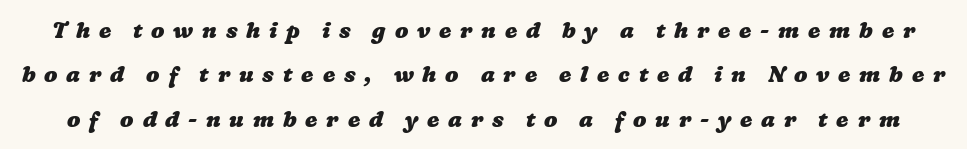
Q: Is the text bold? A: Yes.
Q: Is the text underlined? A: No.
Q: Is the spacing between letters normal or unusually wide? A: Unusually wide.
Q: Is the spacing between lines tight, normal or loose? A: Loose.
